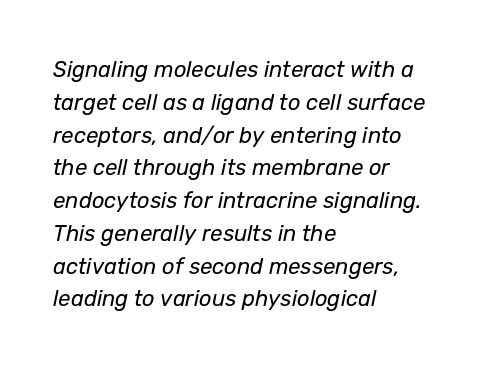
Nothing unusual about the tracking: characters are spaced as the font intends. This reads as an unemphasized weight, regular at the heaviest. The paragraph shown leans on its left margin. Does the lettering tilt? It does — this is italic. Reading down the column, the eye jumps a familiar distance to each next line.
